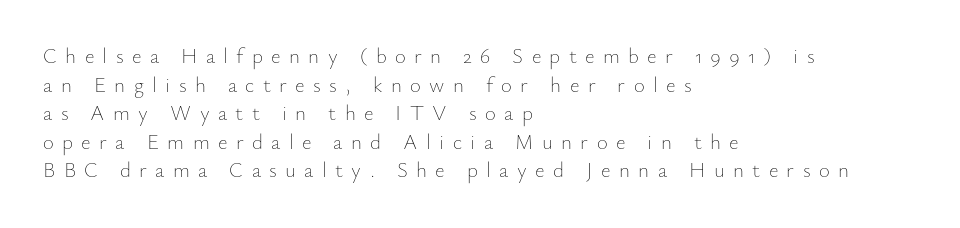
Q: Is the text bold? A: No.
Q: Is the text italic (slanted)? A: No, it is upright.
Q: Is the text underlined? A: No.
Q: How is the paragraph aligned? A: Left-aligned.
Q: Is the spacing between letters normal or unusually wide? A: Unusually wide.
Q: Is the spacing between lines tight, normal or loose? A: Normal.
